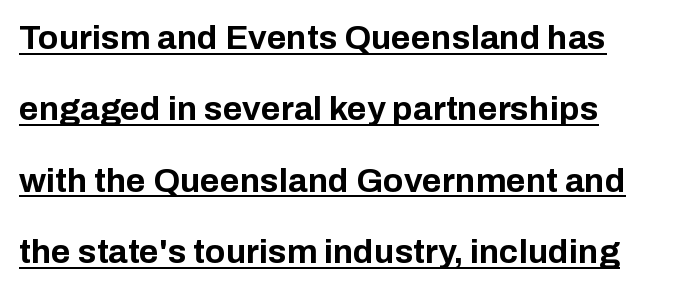
{"serif": "no", "italic": "no", "bold": "yes", "weight": "bold", "width": "normal", "stroke_contrast": "low", "x_height": "medium", "monospaced": "no", "underline": "yes", "align": "left", "line_spacing": "loose", "line_spacing_ratio": 2.1, "letter_spacing": "normal", "letter_spacing_em": 0.0, "glyph_px": 34}
